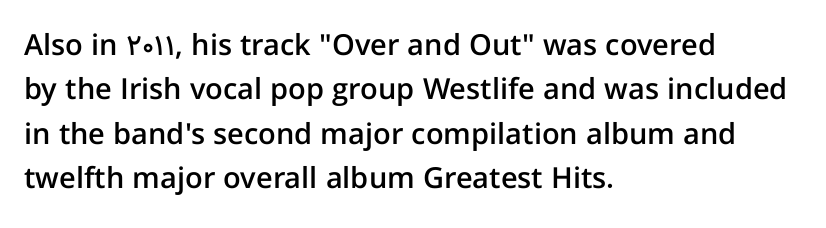
Q: Is the text bold? A: Semi-bold.
Q: Is the text italic (slanted)? A: No, it is upright.
Q: Is the typeface a serif or a sans-serif typeface? A: Sans-serif.
Q: Is the text underlined? A: No.
Q: How is the paragraph aligned? A: Left-aligned.
Q: Is the spacing between letters normal or unusually wide? A: Normal.
Q: Is the spacing between lines tight, normal or loose? A: Normal.
Q: Width (condensed, normal, or wide)? A: Normal.
Q: Stroke contrast? A: Low.
Q: x-height? A: Medium.
Q: Monospaced? A: No.
